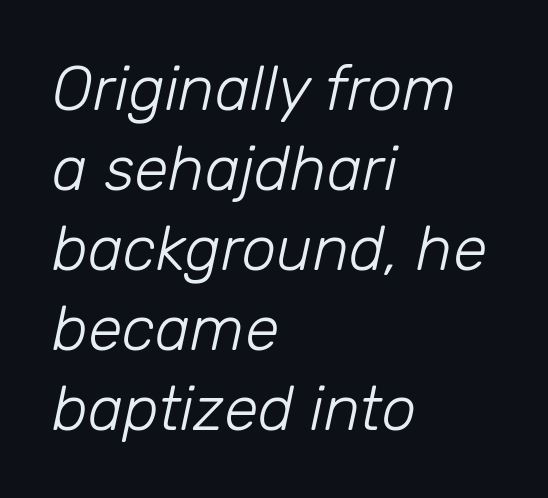
How are the letters spaced? Ordinarily, with no added tracking. The face looks like a standard text weight, possibly lighter. The lettering tilts uniformly, giving the passage an italic look. The passage shown is typed in a proportional face where columns would drift. Students, observe: this is what conventionally led text looks like.
